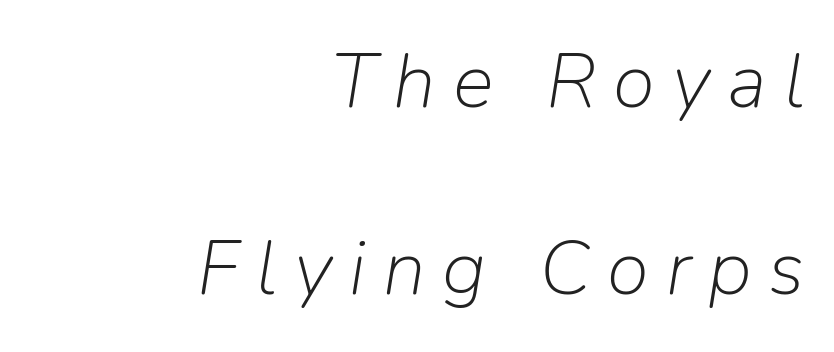
The image shows 77 px light type, italic (leaning right); set right-aligned, loose line spacing (2.43x), unusually wide letter spacing (+0.22 em), not underlined; low stroke contrast and a medium x-height.
